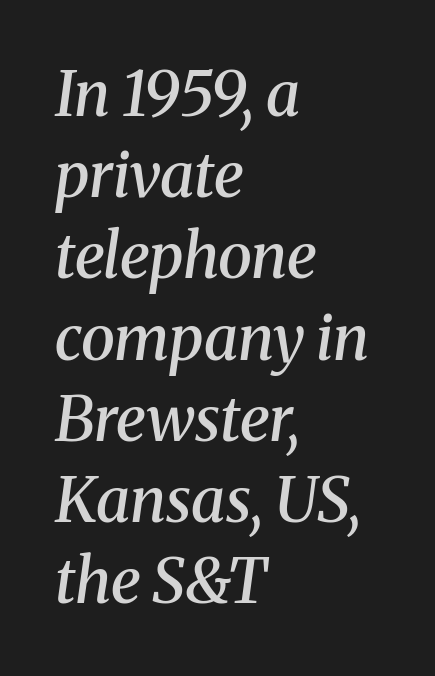
{"serif": "yes", "italic": "yes", "lean": "right", "slant_degrees": 8, "bold": "semi", "weight": "semibold", "width": "normal", "stroke_contrast": "medium", "x_height": "medium", "monospaced": "no", "underline": "no", "align": "left", "line_spacing": "normal", "line_spacing_ratio": 1.31, "letter_spacing": "normal", "letter_spacing_em": 0.0, "glyph_px": 62}
